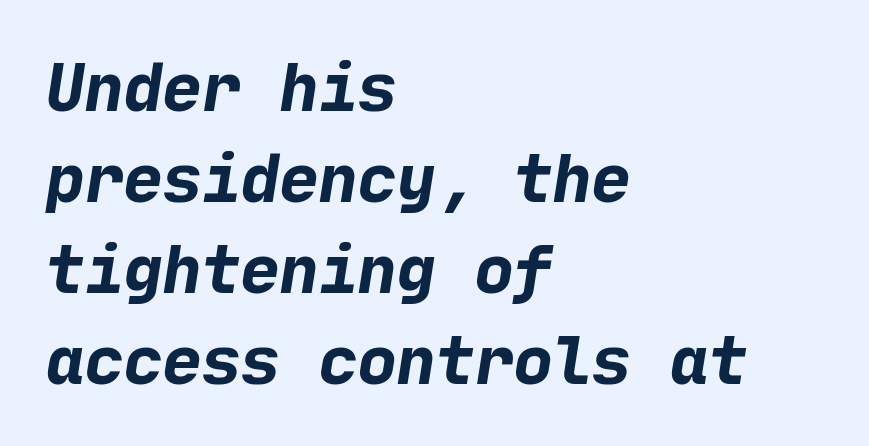
Q: Is the text bold? A: Yes.
Q: Is the typeface a serif or a sans-serif typeface? A: Sans-serif.
Q: Is the text underlined? A: No.
Q: How is the paragraph aligned? A: Left-aligned.
Q: Is the spacing between letters normal or unusually wide? A: Normal.
Q: Is the spacing between lines tight, normal or loose? A: Normal.
Q: Width (condensed, normal, or wide)? A: Normal.
Q: Stroke contrast? A: Low.
Q: x-height? A: Medium.
